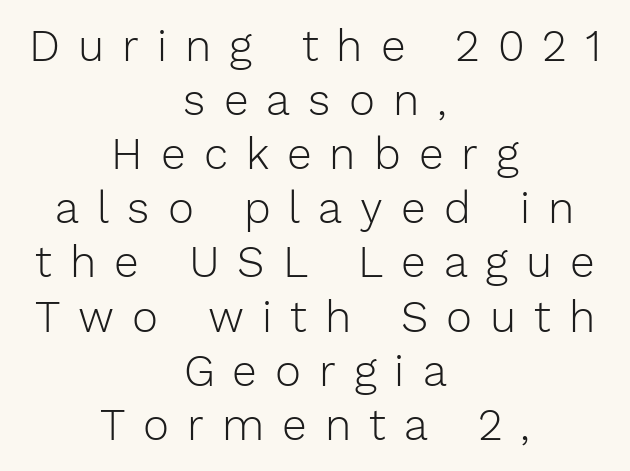
Q: Is the text bold? A: No.
Q: Is the text italic (slanted)? A: No, it is upright.
Q: Is the typeface a serif or a sans-serif typeface? A: Sans-serif.
Q: Is the text underlined? A: No.
Q: How is the paragraph aligned? A: Centered.
Q: Is the spacing between letters normal or unusually wide? A: Unusually wide.
Q: Width (condensed, normal, or wide)? A: Normal.
Q: Stroke contrast? A: Low.
Q: x-height? A: Medium.
Q: Monospaced? A: No.
